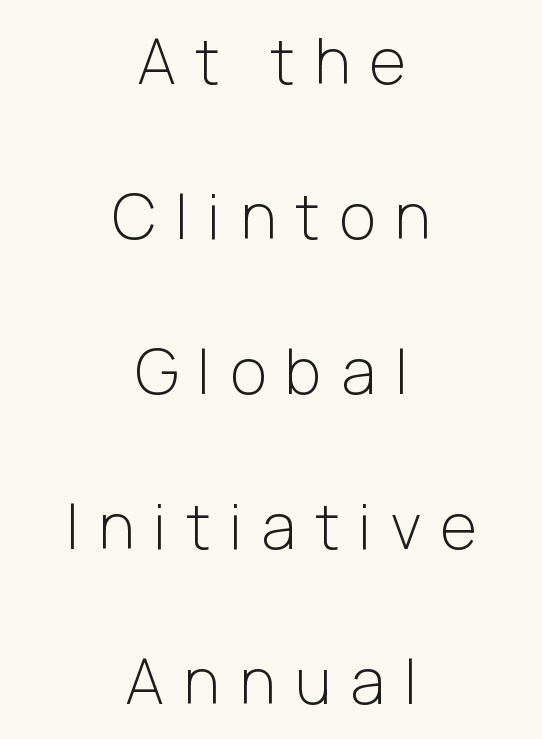
Q: Is the text bold? A: No.
Q: Is the text italic (slanted)? A: No, it is upright.
Q: Is the typeface a serif or a sans-serif typeface? A: Sans-serif.
Q: Is the text underlined? A: No.
Q: How is the paragraph aligned? A: Centered.
Q: Is the spacing between letters normal or unusually wide? A: Unusually wide.
Q: Is the spacing between lines tight, normal or loose? A: Loose.
Q: Width (condensed, normal, or wide)? A: Normal.
Q: Stroke contrast? A: Low.
Q: x-height? A: Medium.
Q: Monospaced? A: No.
